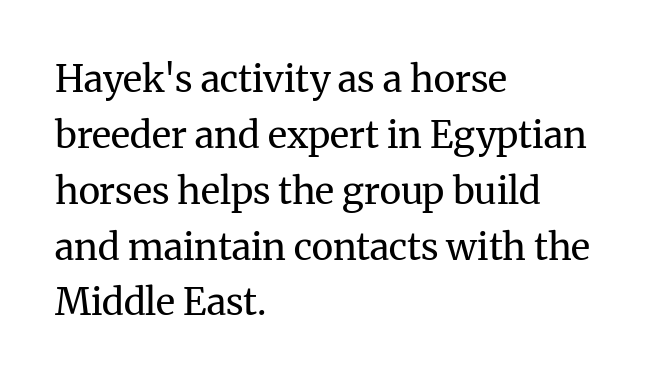
The image shows 37 px regular-weight serif type, upright; set left-aligned, normal line spacing (1.51x), normal letter spacing, not underlined; medium stroke contrast and a medium x-height.
